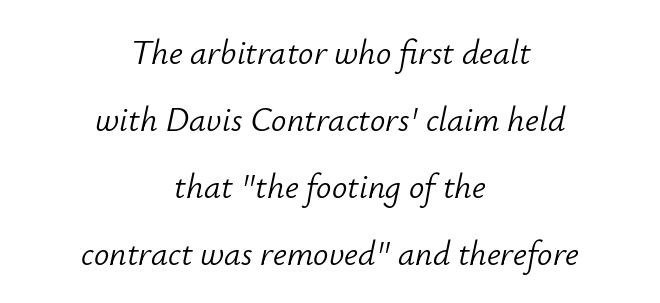
Q: Is the text bold? A: No.
Q: Is the text italic (slanted)? A: Yes, it leans right by about 12 degrees.
Q: Is the text underlined? A: No.
Q: How is the paragraph aligned? A: Centered.
Q: Is the spacing between letters normal or unusually wide? A: Normal.
Q: Is the spacing between lines tight, normal or loose? A: Loose.
Q: Width (condensed, normal, or wide)? A: Normal.
Q: Stroke contrast? A: Low.
Q: x-height? A: Small.
Q: Monospaced? A: No.
